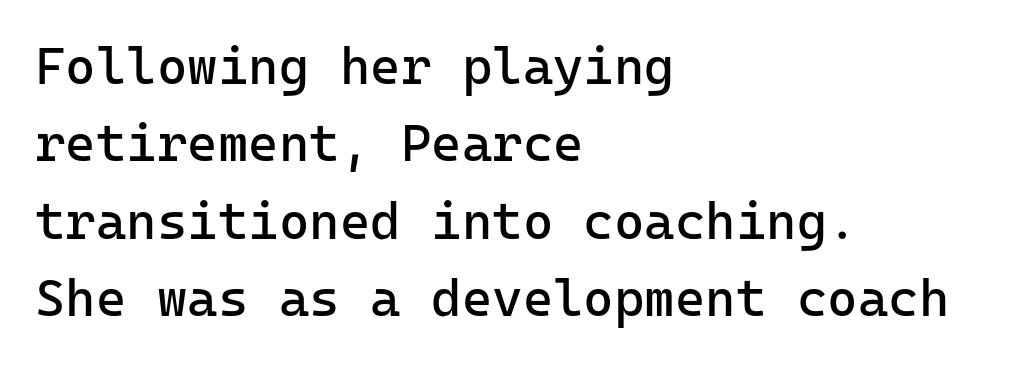
The image shows 52 px regular-weight sans-serif type, upright; set left-aligned, normal line spacing (1.49x), normal letter spacing, not underlined; low stroke contrast and a medium x-height.
